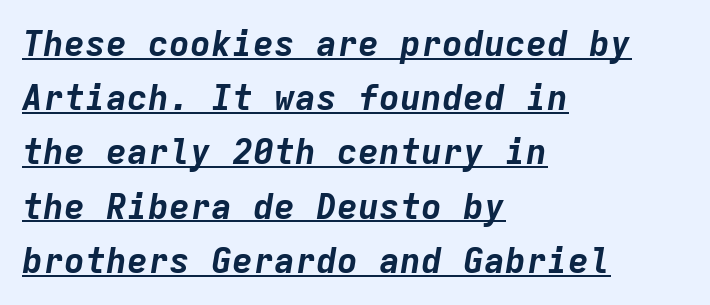
{"italic": "yes", "lean": "right", "slant_degrees": 9, "bold": "yes", "weight": "bold", "width": "normal", "stroke_contrast": "low", "x_height": "medium", "monospaced": "yes", "underline": "yes", "align": "left", "line_spacing": "normal", "line_spacing_ratio": 1.55, "letter_spacing": "normal", "letter_spacing_em": 0.0, "glyph_px": 35}
